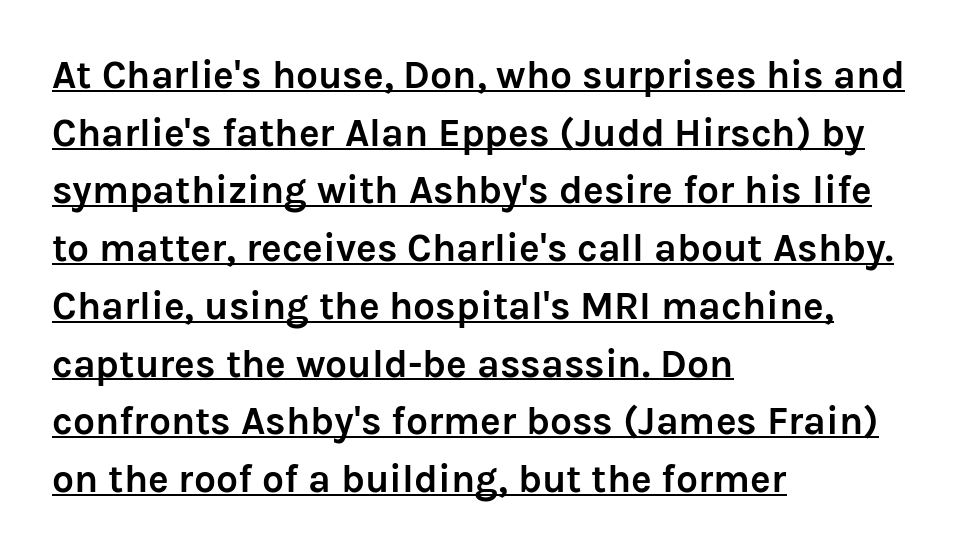
Q: Is the text bold? A: Yes.
Q: Is the text italic (slanted)? A: No, it is upright.
Q: Is the typeface a serif or a sans-serif typeface? A: Sans-serif.
Q: Is the text underlined? A: Yes.
Q: How is the paragraph aligned? A: Left-aligned.
Q: Is the spacing between letters normal or unusually wide? A: Normal.
Q: Is the spacing between lines tight, normal or loose? A: Normal.
Q: Width (condensed, normal, or wide)? A: Normal.
Q: Stroke contrast? A: Low.
Q: x-height? A: Medium.
Q: Monospaced? A: No.
